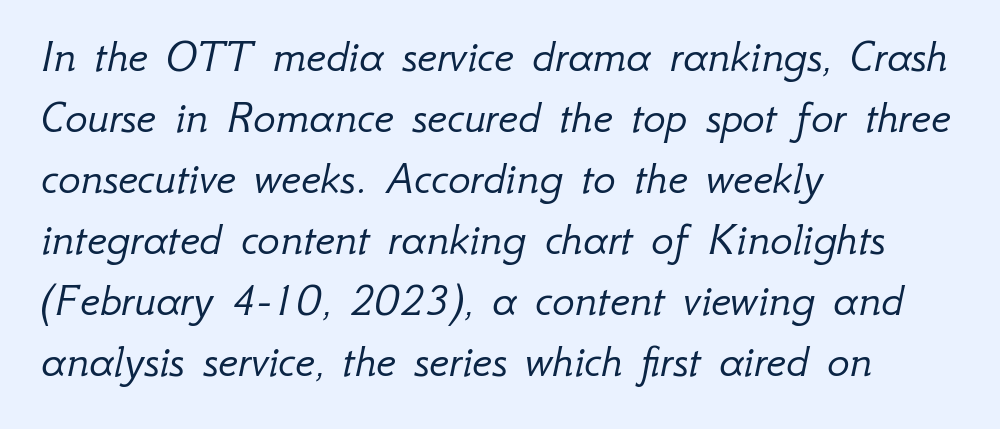
Note the varied advance widths — an 'i' is clearly narrower than an 'm'. The compositor pushed each line to the left boundary. Is the type slanted? Yes — the strokes lean at a clear angle. The font sits on the lighter half of the weight spectrum, regular included. Only glyphs here, with clear space below each row. Summary of vertical rhythm: regular, with standard interline spacing.
